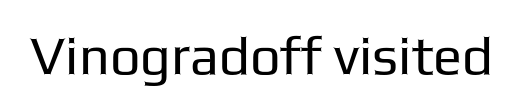
The image shows 54 px regular-weight sans-serif type, upright; set normal letter spacing, not underlined; low stroke contrast and a medium x-height.
